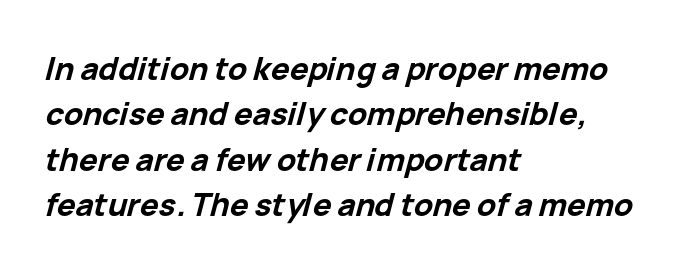
The rendering uses a moderate line-height, typical for paragraphs. Tall strokes in this sample are angled rather than plumb. Underline: absent. A student would call this left alignment; a typographer would say flush left, rag right. Proportional: the letters do not fall into vertical columns.
